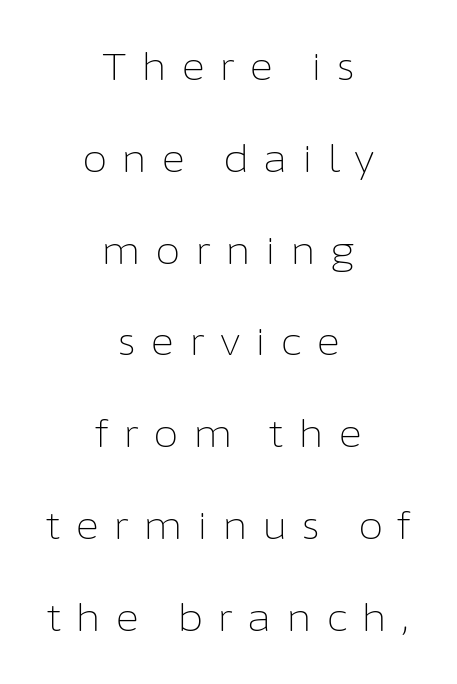
The image shows 37 px light sans-serif type, upright; set centered, loose line spacing (2.48x), unusually wide letter spacing (+0.38 em), not underlined; low stroke contrast and a medium x-height.
